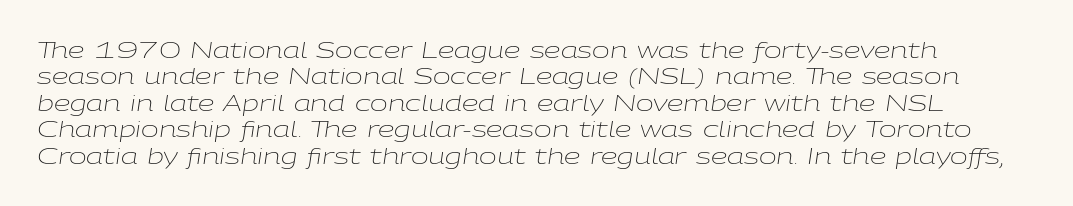
Q: Is the text bold? A: No.
Q: Is the text italic (slanted)? A: Yes, it leans right by about 9 degrees.
Q: Is the text underlined? A: No.
Q: Is the spacing between letters normal or unusually wide? A: Normal.
Q: Is the spacing between lines tight, normal or loose? A: Normal.
